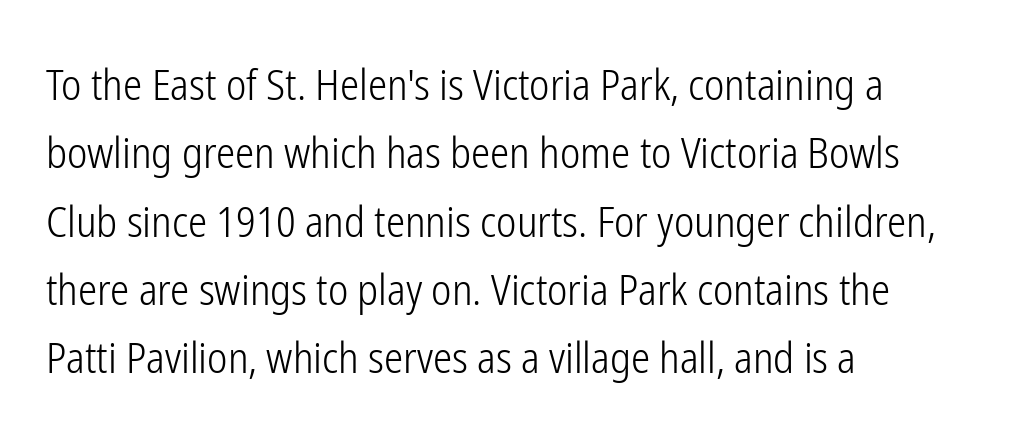
The image shows 43 px light, condensed sans-serif type, upright; set left-aligned, normal line spacing (1.59x), normal letter spacing, not underlined; low stroke contrast and a medium x-height.
